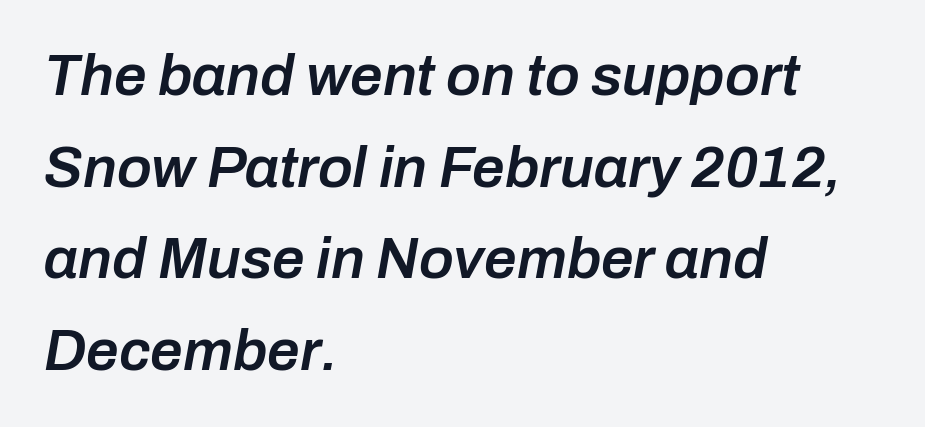
Each line starts at the same left margin while the right side varies. The zone under the glyphs is completely vacant. Is this a fixed-width face? No — the glyphs have proportional, varying widths. Compared with an ordinary text face, these strokes are moderately heavier — a semibold. Slanted lettering throughout.
